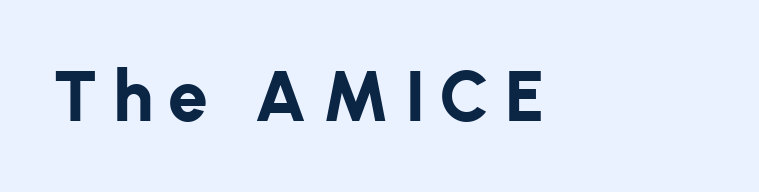
The image shows 71 px bold sans-serif type, upright; set unusually wide letter spacing (+0.21 em), not underlined; low stroke contrast and a medium x-height.
